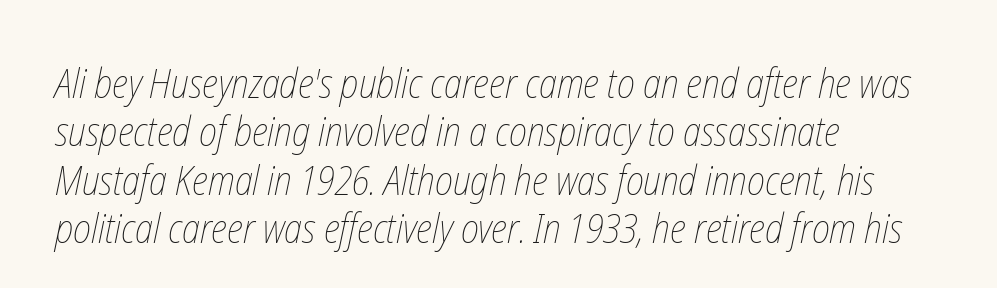
The image shows 40 px thin, condensed type; set left-aligned, line spacing 1.21x, normal letter spacing, not underlined; low stroke contrast and a medium x-height.
